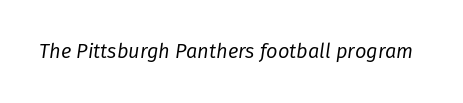
Q: Is the text bold? A: No.
Q: Is the text italic (slanted)? A: Yes, it leans right by about 8 degrees.
Q: Is the text underlined? A: No.
Q: Is the spacing between letters normal or unusually wide? A: Normal.
